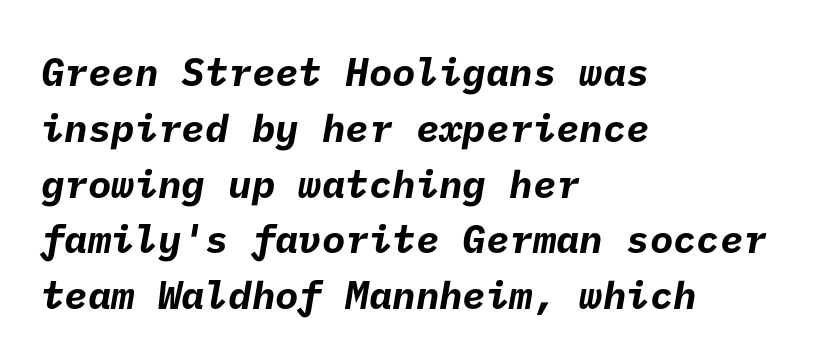
The image shows 39 px bold sans-serif type; set left-aligned, normal line spacing (1.43x), normal letter spacing, not underlined; low stroke contrast and a medium x-height.
